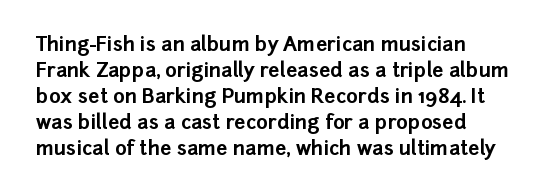
The lettering holds an erect, upright posture throughout. The text block is weighted toward the left margin, trailing off unevenly rightward. The strokes are fattened all the way to bold. Bare-footed words on every line.
